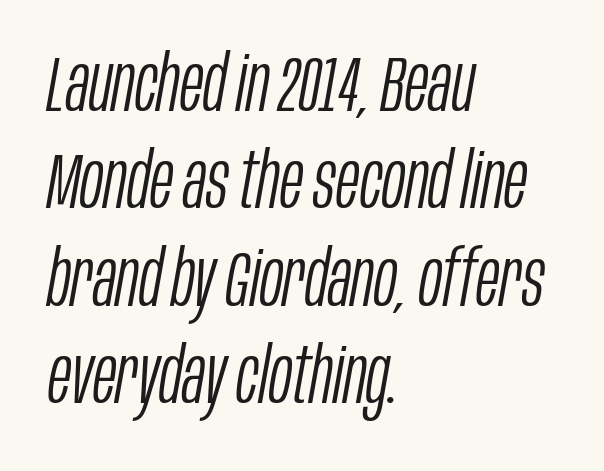
The image shows 78 px light, condensed type, italic (leaning right); set left-aligned, normal line spacing (1.25x), normal letter spacing, not underlined; low stroke contrast and a large x-height.
